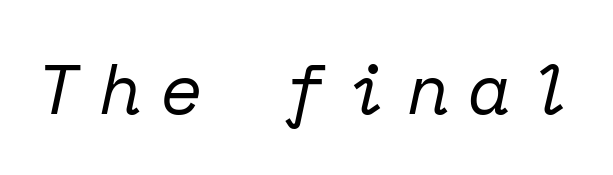
{"serif": "yes", "italic": "yes", "lean": "right", "slant_degrees": 12, "bold": "no", "weight": "regular", "width": "normal", "stroke_contrast": "low", "x_height": "medium", "monospaced": "yes", "underline": "no", "letter_spacing": "wide", "letter_spacing_em": 0.27, "glyph_px": 70}
